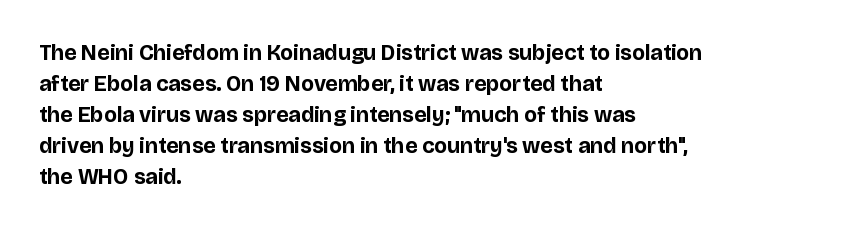
{"italic": "no", "bold": "yes", "underline": "no", "align": "left", "line_spacing": "normal", "line_spacing_ratio": 1.41, "letter_spacing": "normal", "letter_spacing_em": 0.0, "glyph_px": 22}
